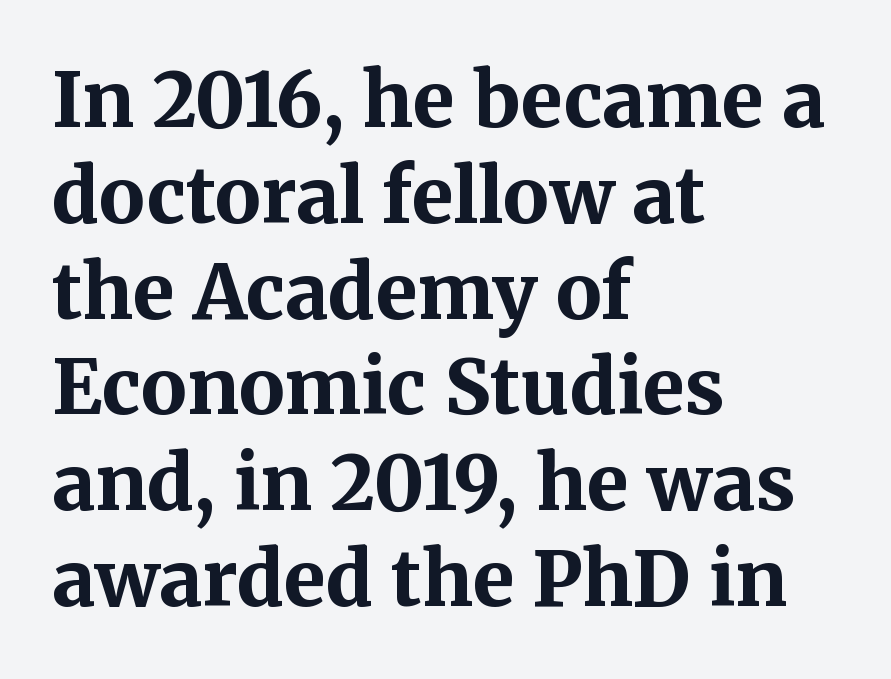
You can tell from the footed stems that serif type was used. Each line starts at the same left margin while the right side varies. These lines are rendered in a variable-pitch font. Nothing unusual about the tracking: characters are spaced as the font intends. A bare baseline throughout the passage. You'd pick this weight for a headline — it's a proper bold.
